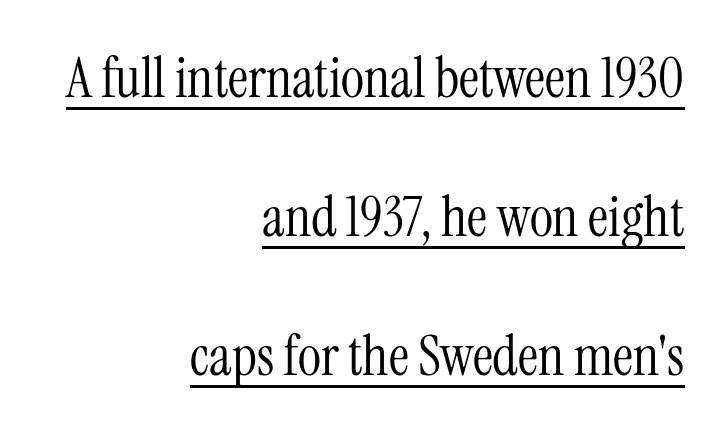
{"serif": "yes", "italic": "no", "bold": "no", "weight": "light", "width": "condensed", "stroke_contrast": "medium", "x_height": "medium", "monospaced": "no", "underline": "yes", "align": "right", "line_spacing": "loose", "line_spacing_ratio": 2.48, "letter_spacing": "normal", "letter_spacing_em": 0.0, "glyph_px": 56}
